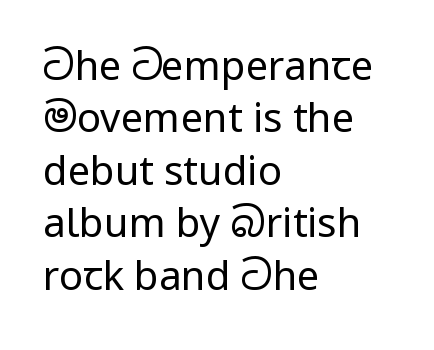
{"serif": "no", "italic": "no", "bold": "no", "weight": "regular", "width": "normal", "stroke_contrast": "low", "x_height": "medium", "monospaced": "no", "underline": "no", "align": "left", "line_spacing": "normal", "line_spacing_ratio": 1.31, "letter_spacing": "normal", "letter_spacing_em": 0.0, "glyph_px": 40}
